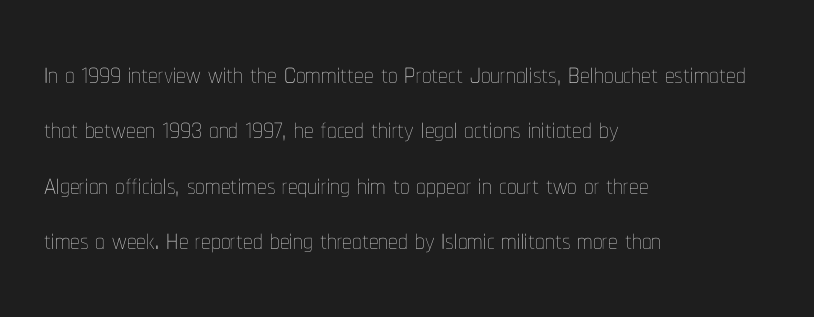
The image shows 38 px thin, condensed type, upright; set left-aligned, normal line spacing (1.46x), normal letter spacing, not underlined; low stroke contrast and a medium x-height.
